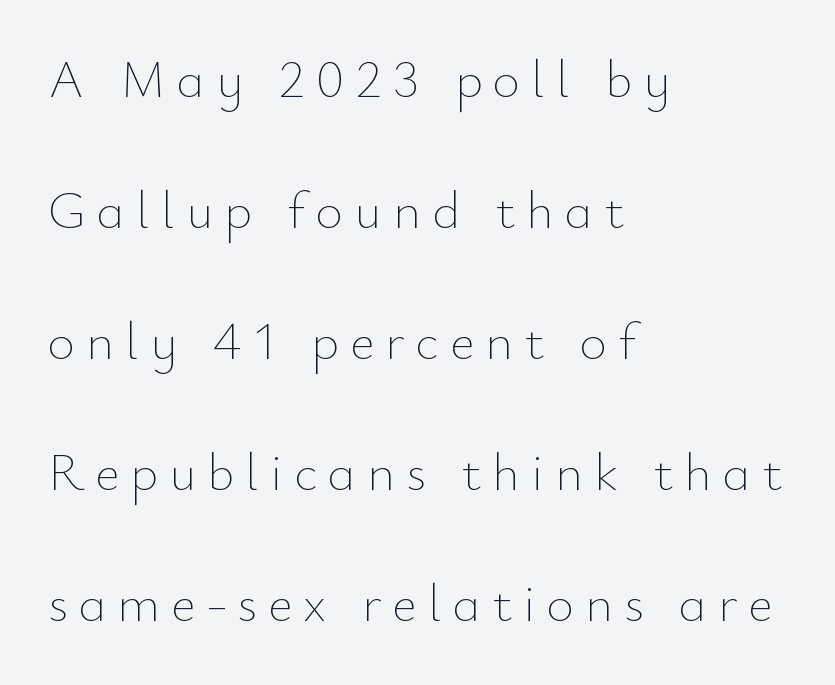
Q: Is the text bold? A: No.
Q: Is the text italic (slanted)? A: No, it is upright.
Q: Is the text underlined? A: No.
Q: How is the paragraph aligned? A: Left-aligned.
Q: Is the spacing between letters normal or unusually wide? A: Unusually wide.
Q: Is the spacing between lines tight, normal or loose? A: Loose.
Q: Width (condensed, normal, or wide)? A: Normal.
Q: Stroke contrast? A: Low.
Q: x-height? A: Small.
Q: Monospaced? A: No.
